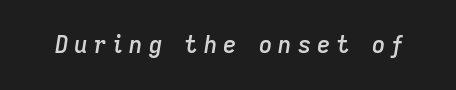
The image shows 23 px text type, italic (leaning right); set unusually wide letter spacing (+0.27 em), not underlined.
